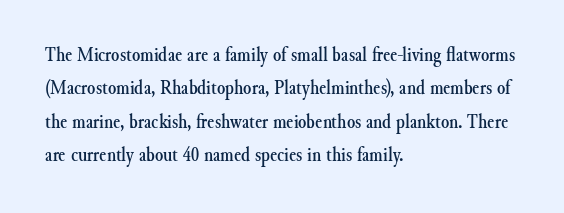
{"italic": "no", "underline": "no", "align": "left", "line_spacing": "normal", "line_spacing_ratio": 1.59, "letter_spacing": "normal", "letter_spacing_em": 0.0, "glyph_px": 21}
